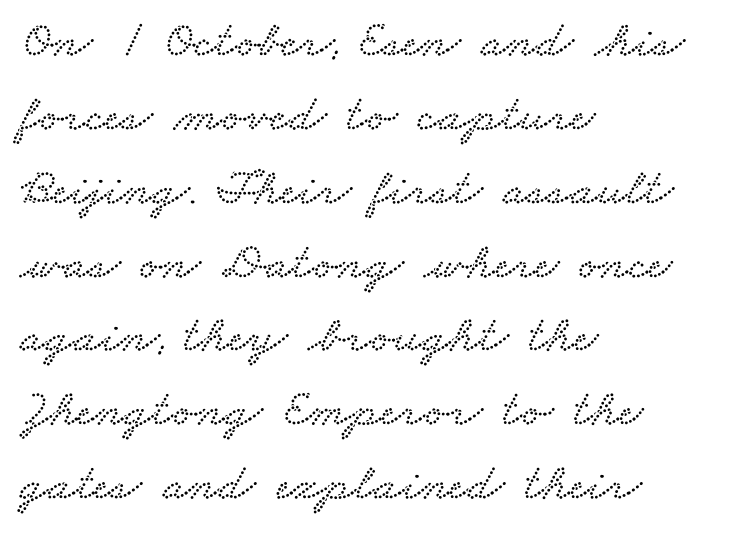
The image shows 52 px wide serif type; set left-aligned, normal line spacing (1.42x), normal letter spacing, not underlined; low stroke contrast and a small x-height.
